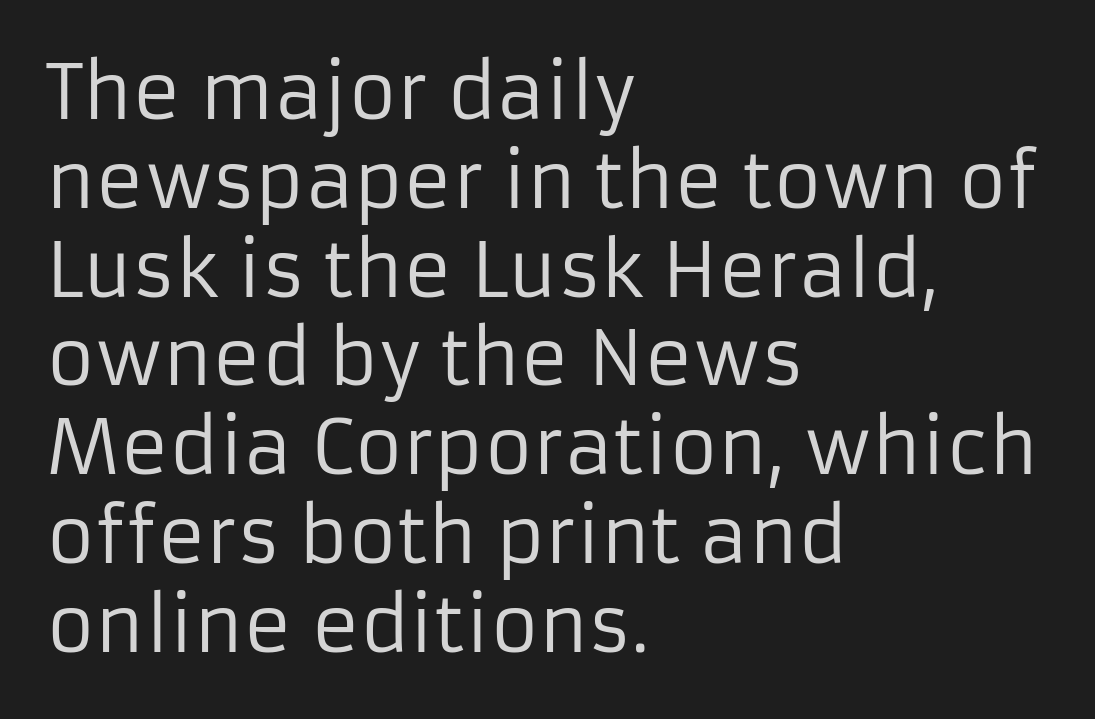
The image shows 74 px regular-weight sans-serif type, upright; set left-aligned, line spacing 1.2x, normal letter spacing, not underlined; low stroke contrast and a medium x-height.
